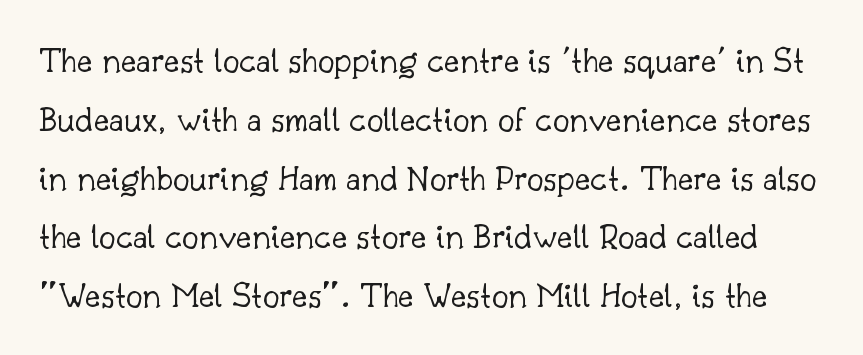
{"italic": "no", "bold": "no", "weight": "light", "width": "normal", "stroke_contrast": "low", "x_height": "small", "monospaced": "no", "underline": "no", "line_spacing": "normal", "line_spacing_ratio": 1.59, "letter_spacing": "normal", "letter_spacing_em": 0.0, "glyph_px": 37}
